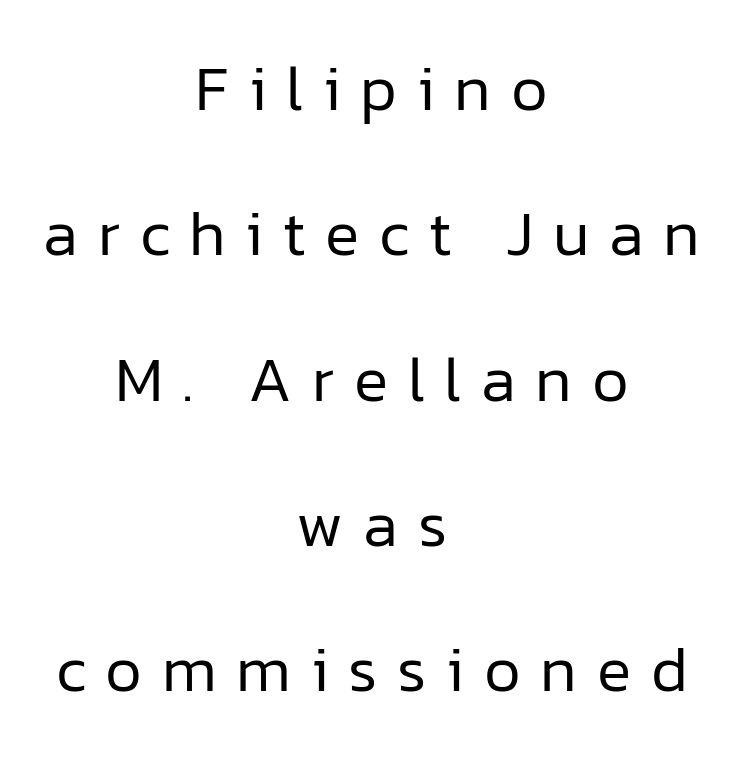
Q: Is the text bold? A: No.
Q: Is the text italic (slanted)? A: No, it is upright.
Q: Is the typeface a serif or a sans-serif typeface? A: Sans-serif.
Q: Is the text underlined? A: No.
Q: How is the paragraph aligned? A: Centered.
Q: Is the spacing between letters normal or unusually wide? A: Unusually wide.
Q: Is the spacing between lines tight, normal or loose? A: Loose.
Q: Width (condensed, normal, or wide)? A: Normal.
Q: Stroke contrast? A: Low.
Q: x-height? A: Medium.
Q: Monospaced? A: No.
